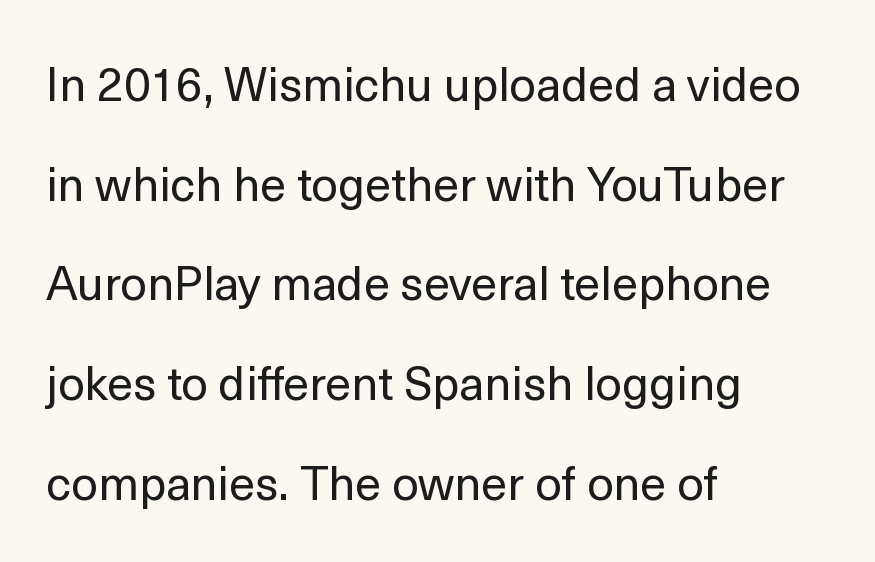
Q: Is the text bold? A: No.
Q: Is the text italic (slanted)? A: No, it is upright.
Q: Is the typeface a serif or a sans-serif typeface? A: Sans-serif.
Q: Is the text underlined? A: No.
Q: How is the paragraph aligned? A: Left-aligned.
Q: Is the spacing between letters normal or unusually wide? A: Normal.
Q: Is the spacing between lines tight, normal or loose? A: Loose.
Q: Width (condensed, normal, or wide)? A: Normal.
Q: x-height? A: Medium.
Q: Monospaced? A: No.
